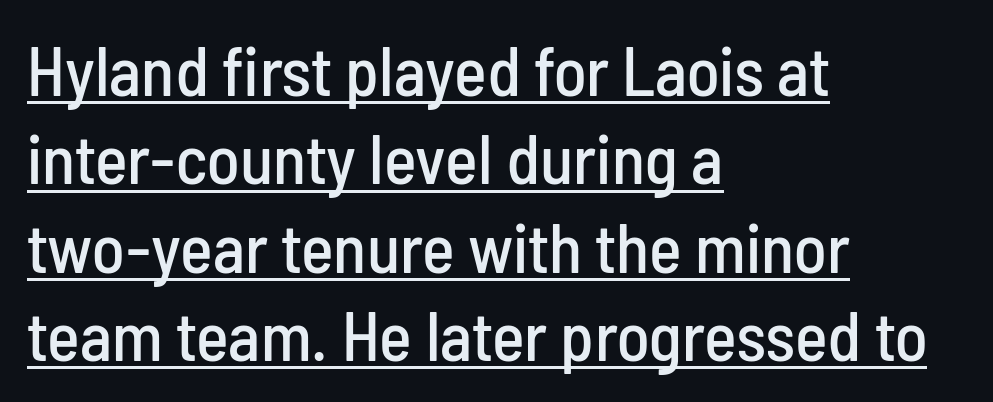
Q: Is the text italic (slanted)? A: No, it is upright.
Q: Is the typeface a serif or a sans-serif typeface? A: Sans-serif.
Q: Is the text underlined? A: Yes.
Q: How is the paragraph aligned? A: Left-aligned.
Q: Is the spacing between letters normal or unusually wide? A: Normal.
Q: Is the spacing between lines tight, normal or loose? A: Normal.
Q: Width (condensed, normal, or wide)? A: Condensed.
Q: Stroke contrast? A: Low.
Q: x-height? A: Medium.
Q: Monospaced? A: No.
